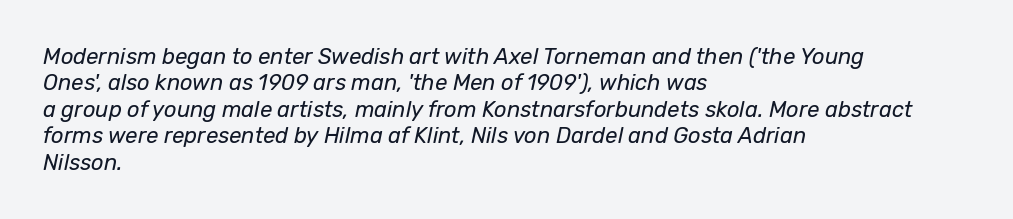
{"italic": "yes", "lean": "right", "slant_degrees": 12, "bold": "no", "underline": "no", "align": "left", "line_spacing_ratio": 1.2, "letter_spacing": "normal", "letter_spacing_em": 0.0, "glyph_px": 22}
